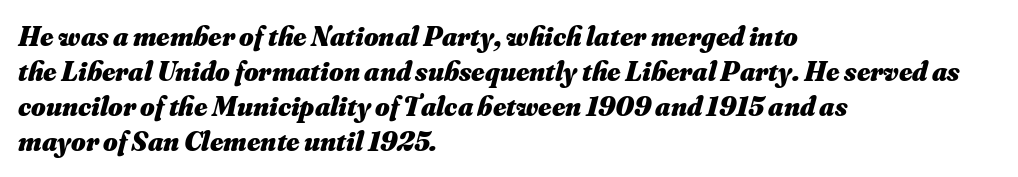
Compared with an ordinary text face, these strokes are far heavier — a full bold. Layout note: lines flush left. These lines sit exactly where default settings would place them. Note the varied advance widths — an 'i' is clearly narrower than an 'm'. Notice how the stems are inclined rather than vertical — that's the hallmark of italics.
